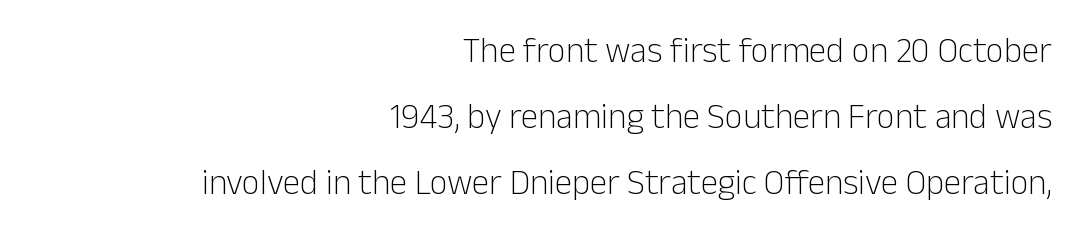
This sample is right-justified, so line beginnings fall wherever the words allow. Honestly, the letter spacing is just normal — you wouldn't notice it. Character widths vary here, with narrow letters taking less room than wide ones. The lettering holds an erect, upright posture throughout. A typesetter would label this face a sans.
